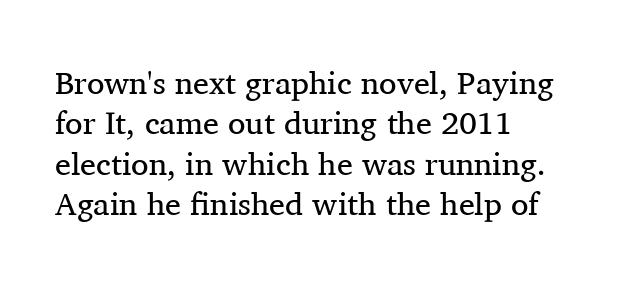
{"serif": "yes", "italic": "no", "bold": "no", "weight": "regular", "width": "normal", "stroke_contrast": "medium", "x_height": "medium", "monospaced": "no", "underline": "no", "align": "left", "line_spacing": "normal", "line_spacing_ratio": 1.26, "letter_spacing": "normal", "letter_spacing_em": 0.0, "glyph_px": 32}
